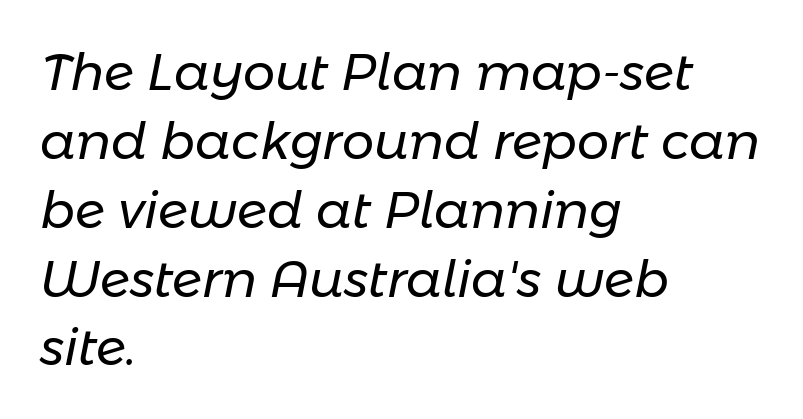
{"italic": "yes", "lean": "right", "slant_degrees": 11, "bold": "no", "weight": "regular", "width": "normal", "stroke_contrast": "low", "x_height": "medium", "monospaced": "no", "underline": "no", "align": "left", "line_spacing": "normal", "line_spacing_ratio": 1.35, "letter_spacing": "normal", "letter_spacing_em": 0.0, "glyph_px": 51}
